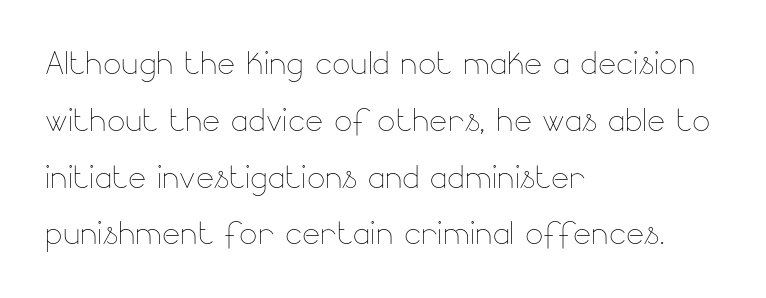
{"italic": "no", "bold": "no", "weight": "thin", "width": "normal", "stroke_contrast": "low", "x_height": "small", "monospaced": "no", "underline": "no", "align": "left", "line_spacing": "normal", "line_spacing_ratio": 1.32, "letter_spacing": "normal", "letter_spacing_em": 0.0, "glyph_px": 43}
